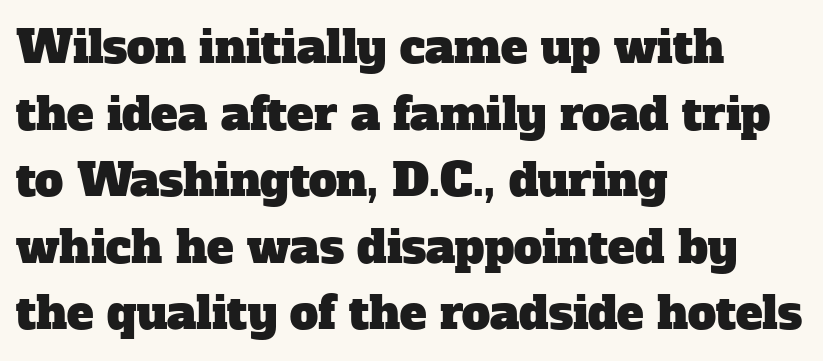
Q: Is the typeface a serif or a sans-serif typeface? A: Serif.
Q: Is the text underlined? A: No.
Q: How is the paragraph aligned? A: Left-aligned.
Q: Is the spacing between letters normal or unusually wide? A: Normal.
Q: Is the spacing between lines tight, normal or loose? A: Normal.
Q: Width (condensed, normal, or wide)? A: Normal.
Q: Stroke contrast? A: Low.
Q: x-height? A: Medium.
Q: Monospaced? A: No.
